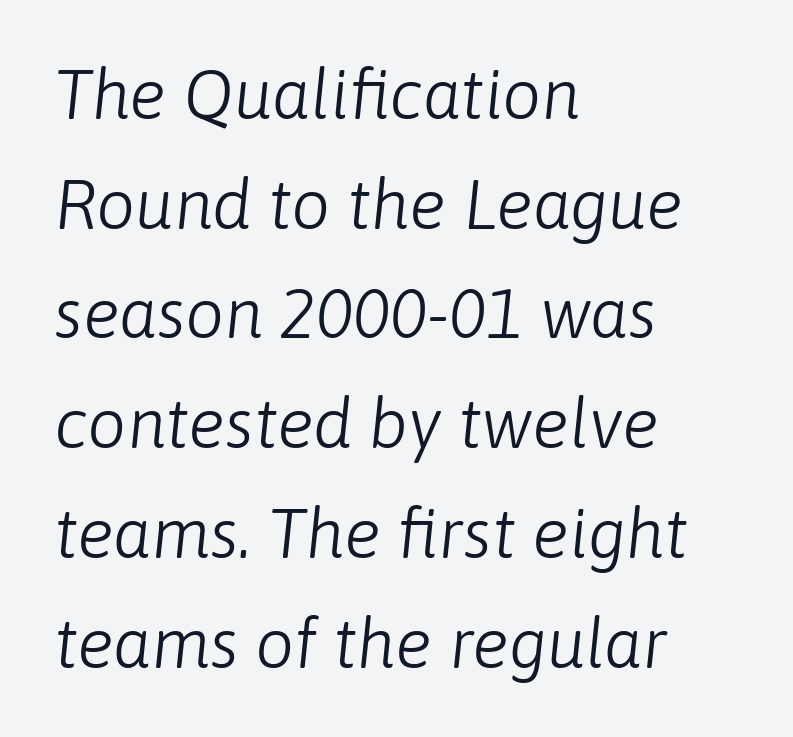
The image shows 69 px light type, italic (leaning right); set left-aligned, normal line spacing (1.59x), normal letter spacing, not underlined; low stroke contrast and a medium x-height.
